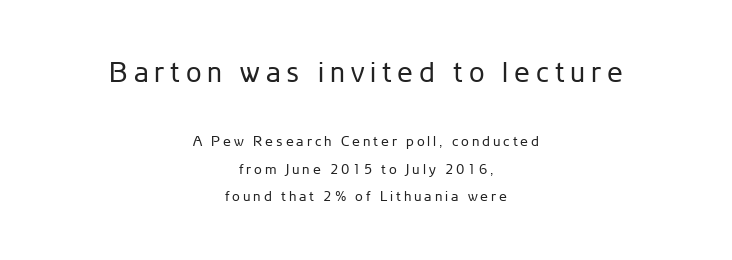
The image shows 28 px regular-weight sans-serif type, upright; set centered, loose line spacing (1.96x), unusually wide letter spacing (+0.21 em), not underlined; the first (top) block is 2.0x larger; low stroke contrast and a medium x-height.
